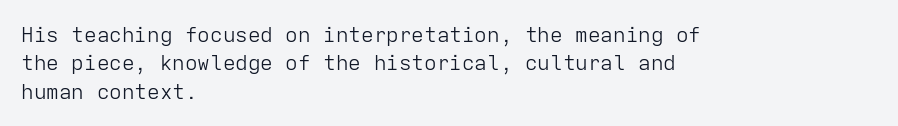
{"italic": "no", "bold": "no", "underline": "no", "align": "left", "line_spacing": "normal", "line_spacing_ratio": 1.35, "letter_spacing": "normal", "letter_spacing_em": 0.0, "glyph_px": 21}
